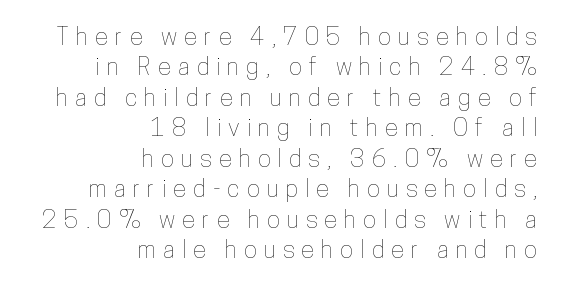
{"italic": "no", "underline": "no", "align": "right", "line_spacing": "normal", "line_spacing_ratio": 1.27, "letter_spacing": "wide", "letter_spacing_em": 0.3, "glyph_px": 24}
